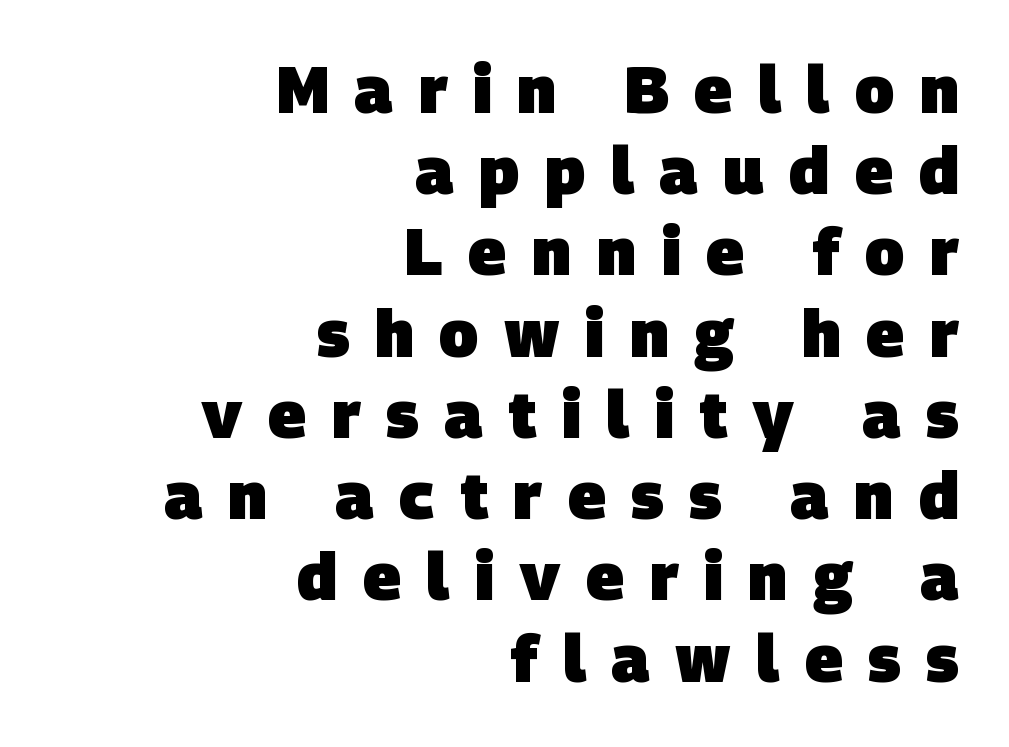
{"serif": "no", "bold": "yes", "weight": "heavy", "width": "normal", "stroke_contrast": "low", "x_height": "large", "monospaced": "no", "underline": "no", "align": "right", "line_spacing": "normal", "line_spacing_ratio": 1.25, "letter_spacing": "wide", "letter_spacing_em": 0.39, "glyph_px": 65}
